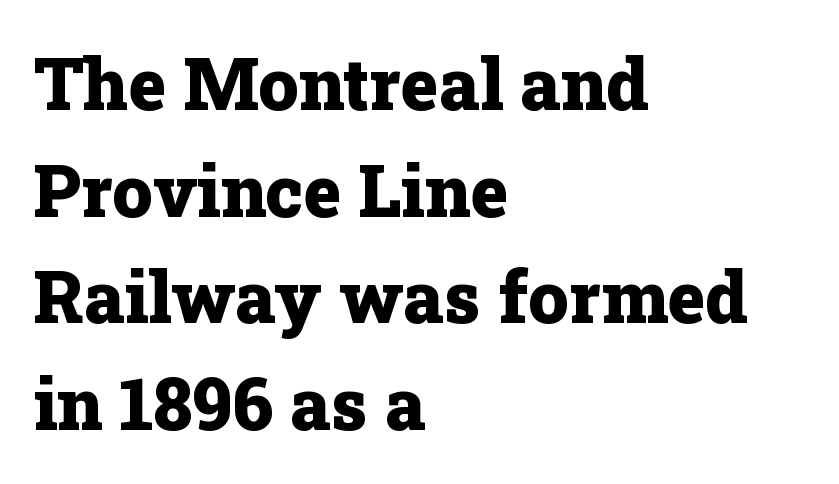
{"serif": "yes", "italic": "no", "bold": "yes", "weight": "heavy", "width": "normal", "stroke_contrast": "low", "x_height": "medium", "monospaced": "no", "underline": "no", "align": "left", "line_spacing": "normal", "line_spacing_ratio": 1.48, "letter_spacing": "normal", "letter_spacing_em": 0.0, "glyph_px": 72}
